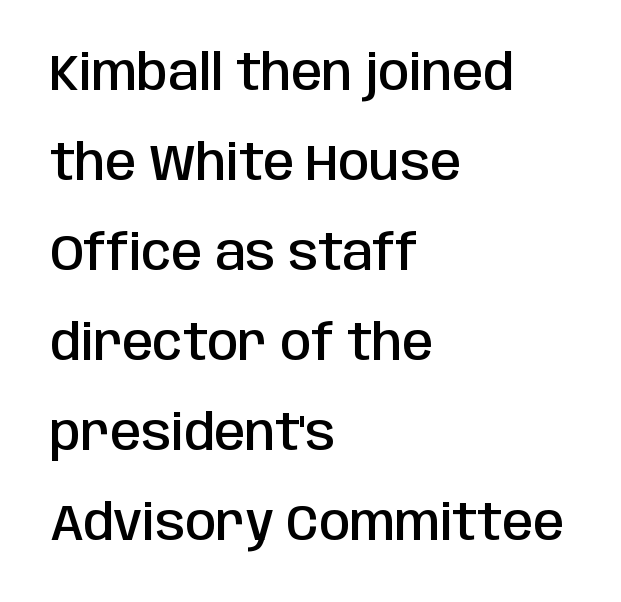
{"serif": "no", "italic": "no", "bold": "semi", "weight": "semibold", "width": "condensed", "stroke_contrast": "low", "x_height": "large", "monospaced": "no", "underline": "no", "align": "left", "line_spacing_ratio": 1.8, "letter_spacing": "normal", "letter_spacing_em": 0.0, "glyph_px": 50}
